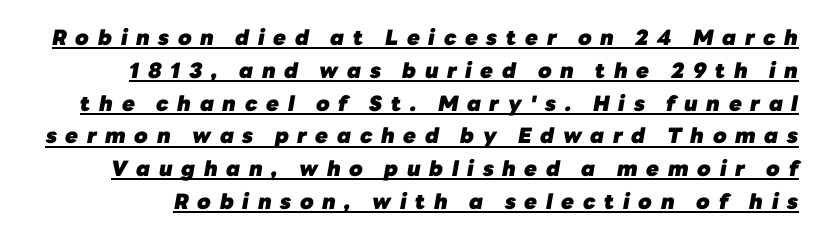
The image shows 21 px bold type, italic (leaning right); set normal line spacing (1.56x), unusually wide letter spacing (+0.41 em), underlined.
